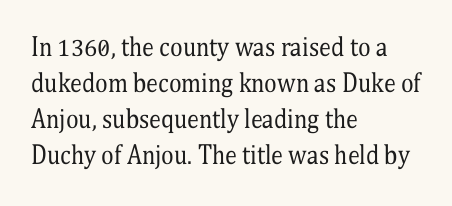
Q: Is the text bold? A: No.
Q: Is the text italic (slanted)? A: No, it is upright.
Q: Is the text underlined? A: No.
Q: How is the paragraph aligned? A: Left-aligned.
Q: Is the spacing between letters normal or unusually wide? A: Normal.
Q: Is the spacing between lines tight, normal or loose? A: Normal.
